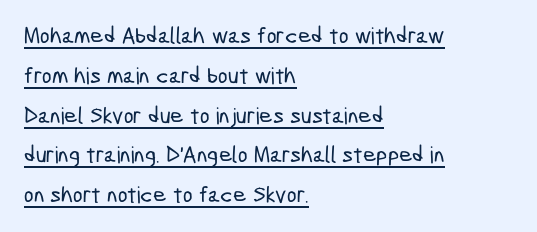
Q: Is the text underlined? A: Yes.
Q: How is the paragraph aligned? A: Left-aligned.
Q: Is the spacing between letters normal or unusually wide? A: Normal.
